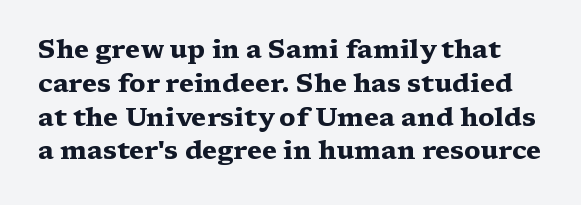
Lines of text with bare space underneath. Regarding leading, the lines here are spaced in the standard way. If you drew a line through each stem, it would be perfectly vertical. This rendering leaves character spacing at its baseline value. As a designer I'd log this as weight 700, bold.
